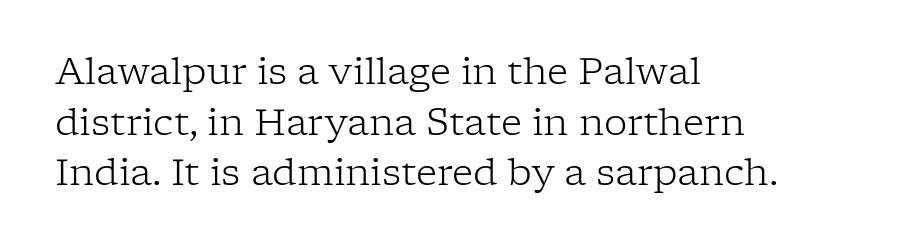
Q: Is the text bold? A: No.
Q: Is the text italic (slanted)? A: No, it is upright.
Q: Is the typeface a serif or a sans-serif typeface? A: Serif.
Q: Is the text underlined? A: No.
Q: How is the paragraph aligned? A: Left-aligned.
Q: Is the spacing between letters normal or unusually wide? A: Normal.
Q: Is the spacing between lines tight, normal or loose? A: Normal.
Q: Width (condensed, normal, or wide)? A: Normal.
Q: Stroke contrast? A: Low.
Q: x-height? A: Medium.
Q: Monospaced? A: No.
